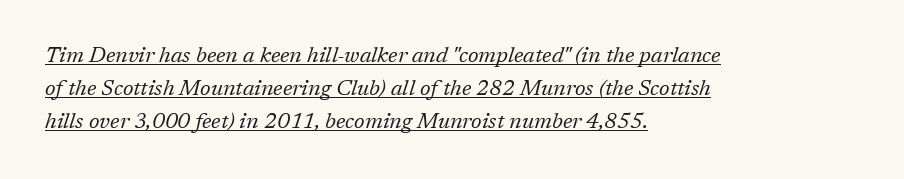
Q: Is the text bold? A: No.
Q: Is the text italic (slanted)? A: Yes, it leans right by about 17 degrees.
Q: Is the text underlined? A: Yes.
Q: How is the paragraph aligned? A: Left-aligned.
Q: Is the spacing between letters normal or unusually wide? A: Normal.
Q: Is the spacing between lines tight, normal or loose? A: Normal.
